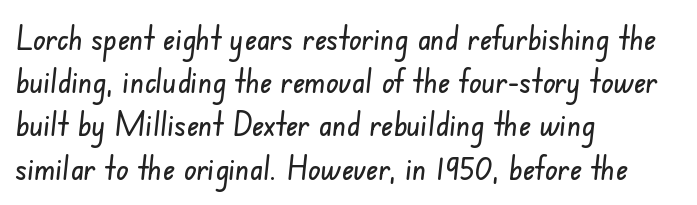
{"serif": "no", "width": "condensed", "stroke_contrast": "low", "x_height": "small", "monospaced": "no", "underline": "no", "align": "left", "line_spacing": "normal", "line_spacing_ratio": 1.31, "letter_spacing": "normal", "letter_spacing_em": 0.0, "glyph_px": 33}
